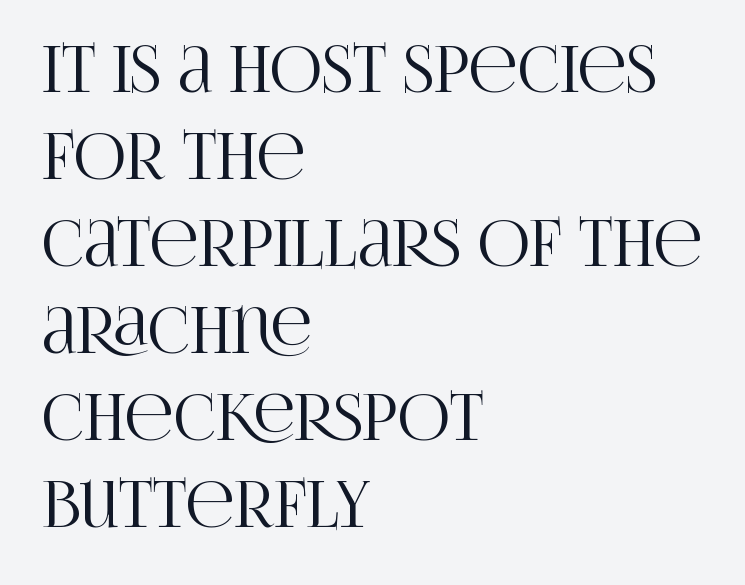
The image shows 64 px condensed serif type, upright; set left-aligned, normal line spacing (1.36x), normal letter spacing, not underlined; high stroke contrast and a large x-height.
